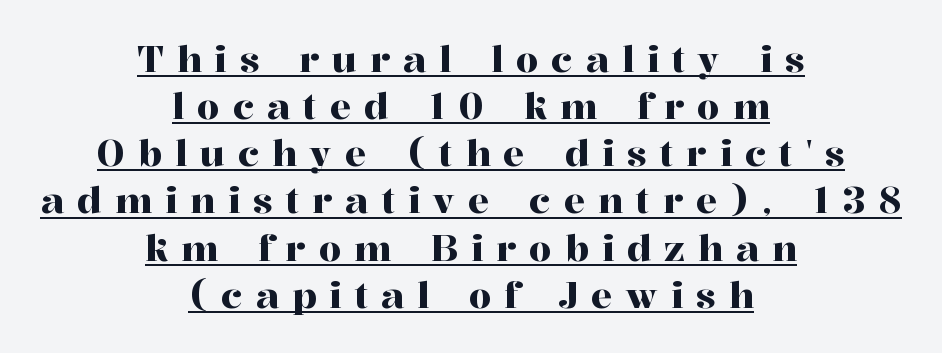
Letter spacing: wide. Characters remain perfectly vertical along every line. Vertically, the passage feels balanced, rows spaced as you'd expect. This rendering uses center alignment, leaving both contours irregular but symmetric.
